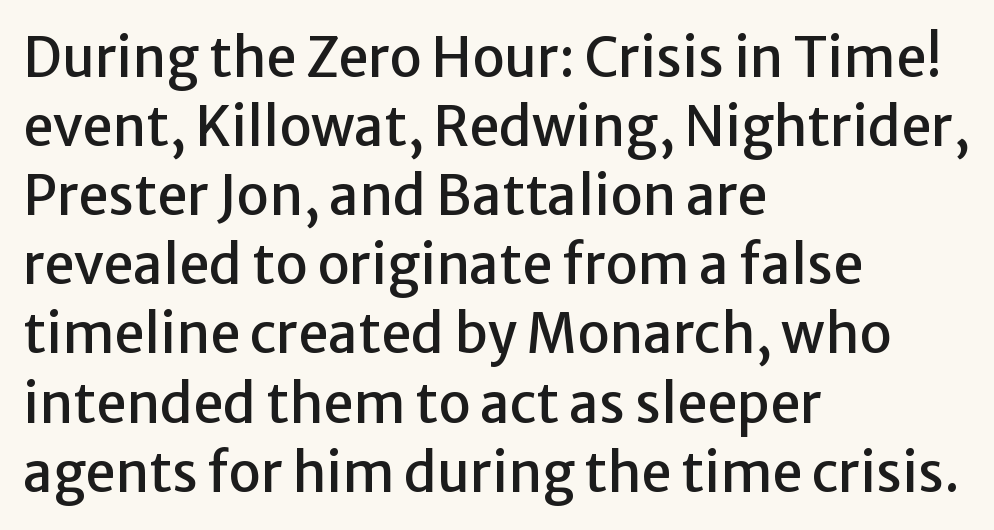
One-word summary of the alignment: left. Do the characters align in a grid? No, the font is proportional. Honestly, the row spacing looks completely unremarkable. This rendering employs a face without finishing strokes, i.e., a sans-serif. Check the space under the baseline: it is left empty. The specimen reads as upright at a glance.
